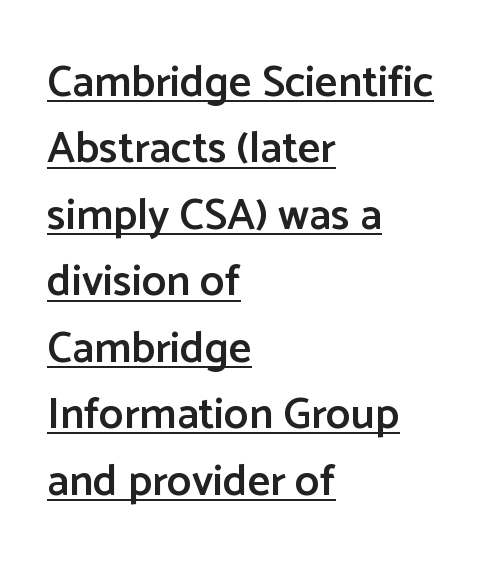
{"serif": "no", "italic": "no", "bold": "semi", "weight": "semibold", "width": "normal", "stroke_contrast": "low", "x_height": "medium", "monospaced": "no", "underline": "yes", "align": "left", "line_spacing": "normal", "line_spacing_ratio": 1.51, "letter_spacing": "normal", "letter_spacing_em": 0.0, "glyph_px": 44}
